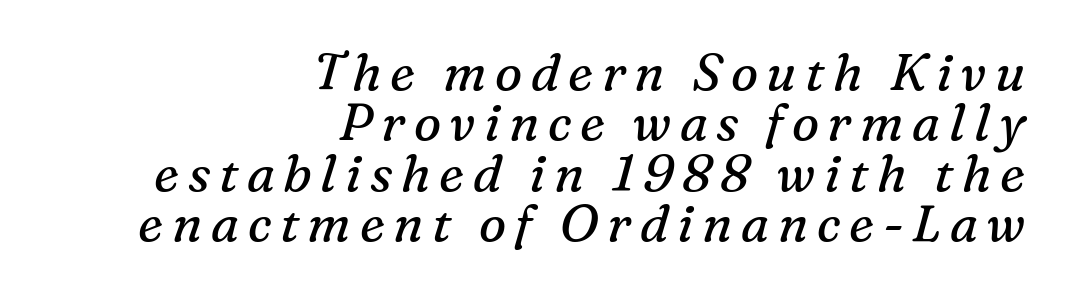
Q: Is the text bold? A: No.
Q: Is the text italic (slanted)? A: Yes, it leans right by about 16 degrees.
Q: Is the typeface a serif or a sans-serif typeface? A: Serif.
Q: Is the text underlined? A: No.
Q: How is the paragraph aligned? A: Right-aligned.
Q: Is the spacing between lines tight, normal or loose? A: Tight.
Q: Width (condensed, normal, or wide)? A: Normal.
Q: Stroke contrast? A: Medium.
Q: x-height? A: Medium.
Q: Monospaced? A: No.
